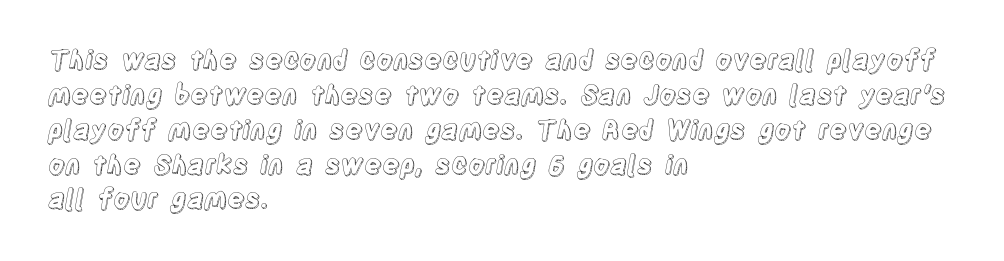
The image shows 26 px text type; set left-aligned, normal line spacing (1.34x), normal letter spacing, not underlined.
